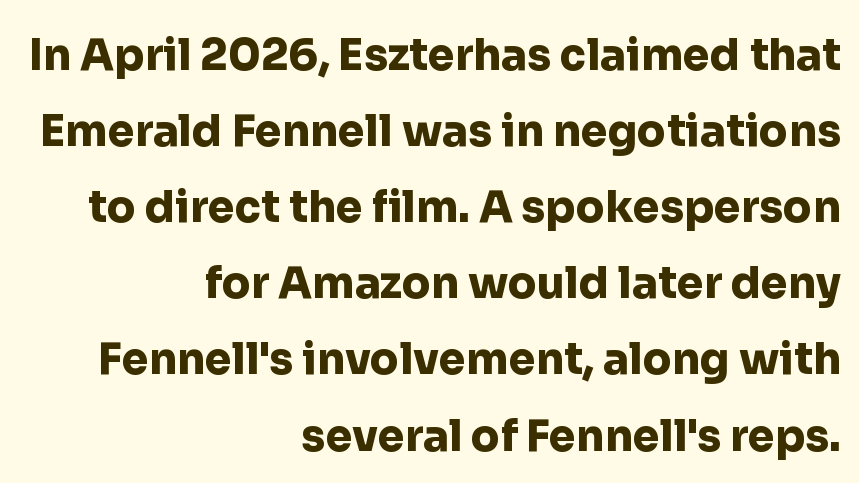
{"serif": "no", "italic": "no", "bold": "yes", "weight": "heavy", "width": "normal", "stroke_contrast": "low", "x_height": "medium", "monospaced": "no", "underline": "no", "align": "right", "line_spacing_ratio": 1.77, "letter_spacing": "normal", "letter_spacing_em": 0.0, "glyph_px": 43}
